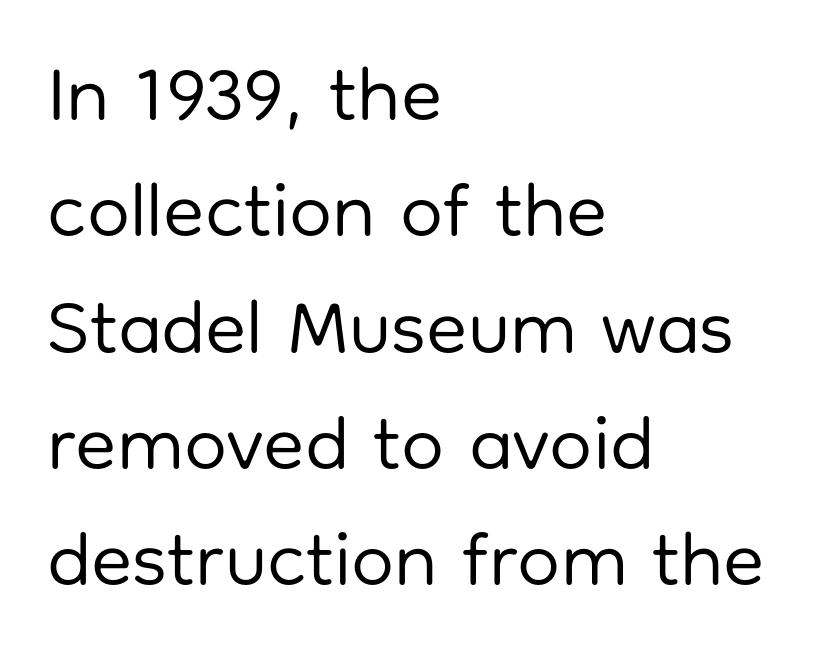
{"serif": "no", "italic": "no", "bold": "no", "weight": "regular", "width": "normal", "stroke_contrast": "low", "x_height": "medium", "monospaced": "no", "underline": "no", "align": "left", "line_spacing": "normal", "line_spacing_ratio": 1.53, "letter_spacing": "normal", "letter_spacing_em": 0.0, "glyph_px": 76}
